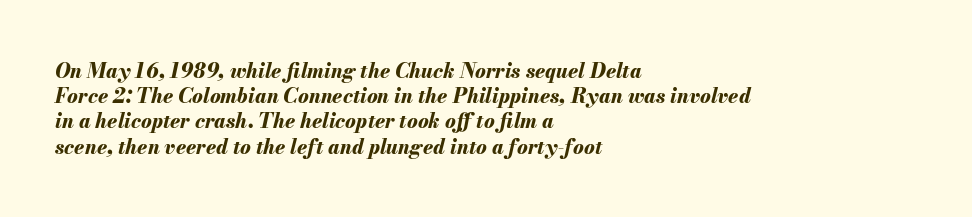
Any mark beneath the type? The region is blank. Honestly, the letter spacing is just normal — you wouldn't notice it. Looking at the ascenders, they clearly lean. Normally led — the rows are evenly, conventionally spaced. This rendering uses left alignment, leaving the right contour irregular. This is heavy type, rendered in bold.
